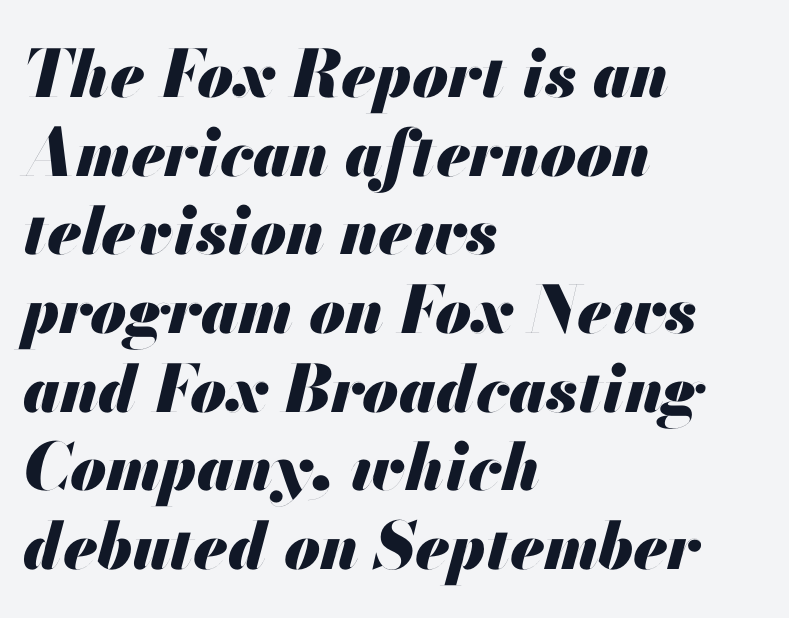
The image shows 65 px heavy type, italic (leaning right); set left-aligned, line spacing 1.21x, normal letter spacing, not underlined; medium stroke contrast and a small x-height.
